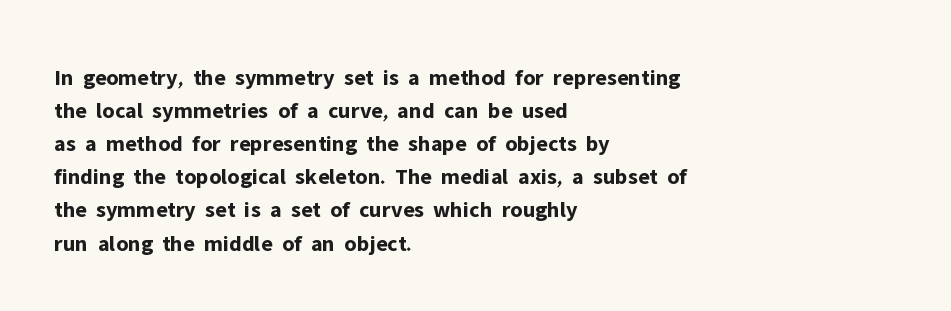
The image shows 23 px bold type, upright; set left-aligned, normal line spacing (1.44x), normal letter spacing, not underlined.
